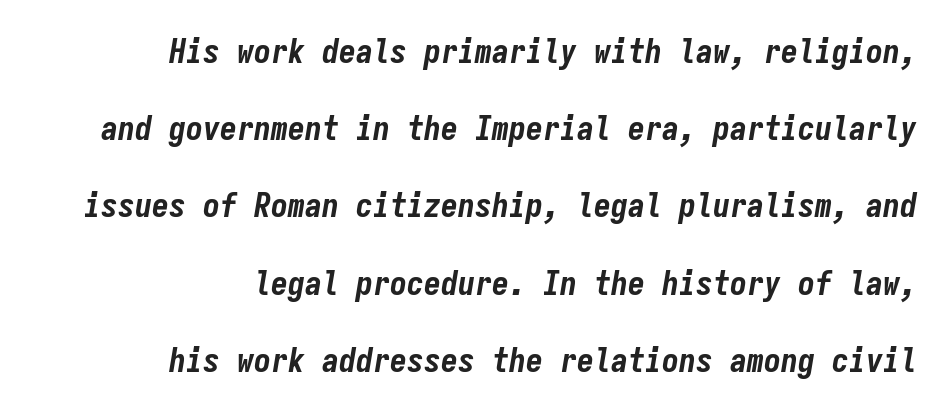
The image shows 34 px bold, condensed type, italic (leaning right), monospaced; set right-aligned, loose line spacing (2.27x), normal letter spacing, not underlined; low stroke contrast and a medium x-height.
